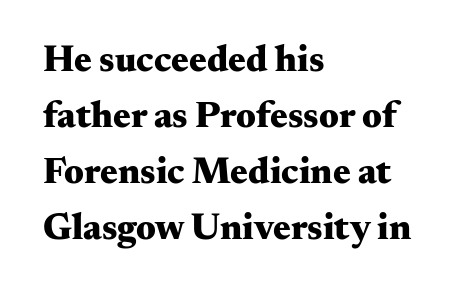
{"serif": "yes", "italic": "no", "bold": "yes", "weight": "heavy", "width": "wide", "stroke_contrast": "medium", "x_height": "small", "monospaced": "no", "underline": "no", "align": "left", "line_spacing": "normal", "line_spacing_ratio": 1.51, "letter_spacing": "normal", "letter_spacing_em": 0.0, "glyph_px": 37}
